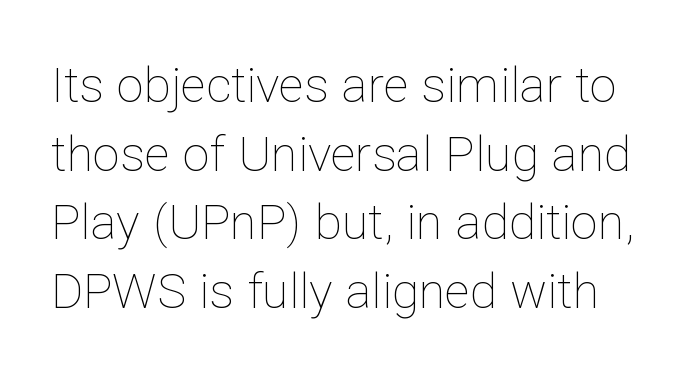
Standard letterfit; no display-style spreading of the glyphs. A quiet, ordinary-to-light weight characterises the typeface. Only glyphs here, with clear space below each row. What's the leading like? Ordinary, nothing unusual. The passage shown is typed in a proportional face where columns would drift. Unlike italic type, these characters show no tilt at all.
